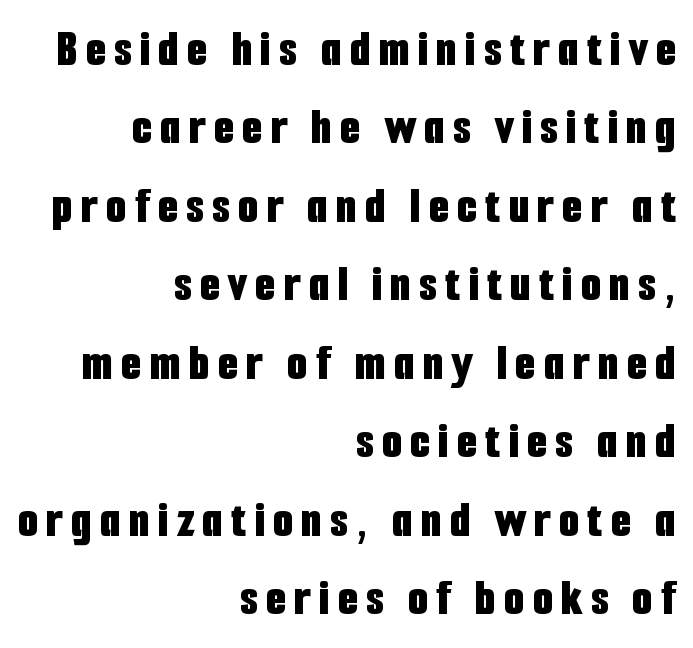
Heavy, bold letterforms. The passage shown stacks its lines at a standard gap. Anything drawn beneath the words? Only blank space. Alignment: flush right.
